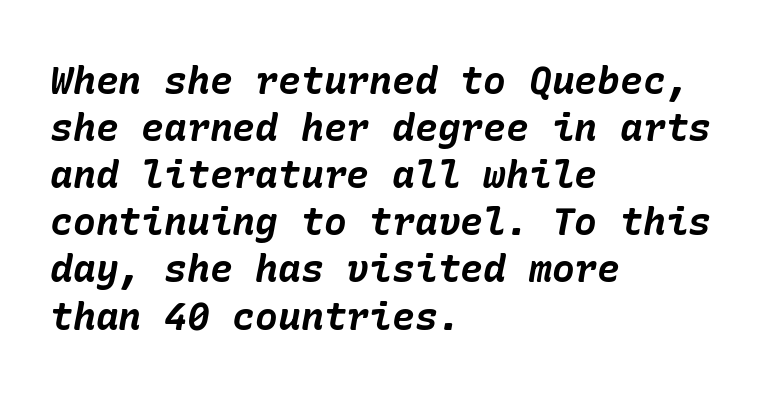
The image shows 38 px bold type, italic (leaning right); set left-aligned, line spacing 1.24x, normal letter spacing, not underlined; low stroke contrast and a medium x-height.
